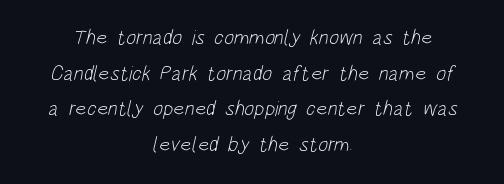
{"bold": "no", "underline": "no", "align": "center", "line_spacing": "normal", "line_spacing_ratio": 1.7, "letter_spacing": "normal", "letter_spacing_em": 0.0, "glyph_px": 21}
